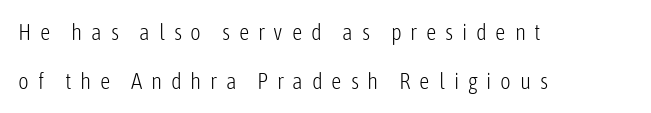
Q: Is the text bold? A: No.
Q: Is the text italic (slanted)? A: No, it is upright.
Q: Is the text underlined? A: No.
Q: How is the paragraph aligned? A: Left-aligned.
Q: Is the spacing between letters normal or unusually wide? A: Unusually wide.
Q: Is the spacing between lines tight, normal or loose? A: Loose.
